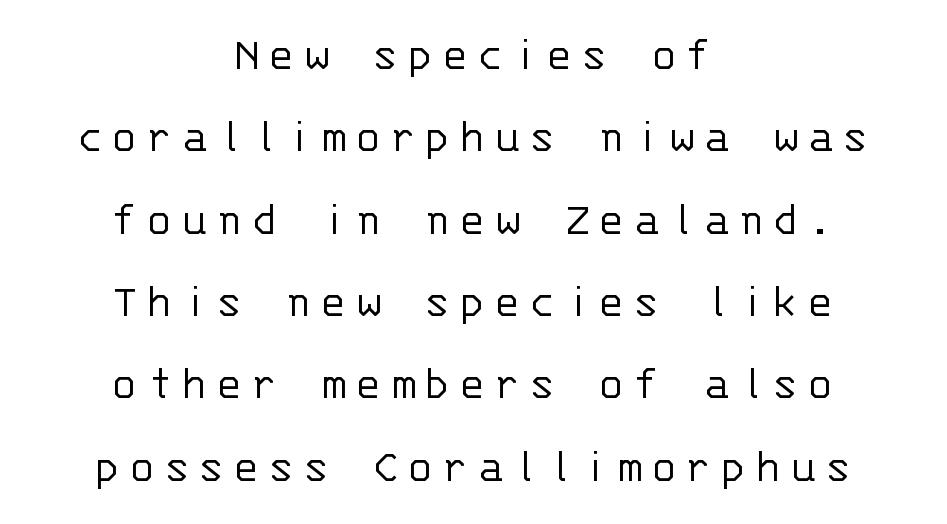
The image shows 49 px light sans-serif type, upright, monospaced; set centered, normal line spacing (1.68x), not underlined; low stroke contrast and a large x-height.
